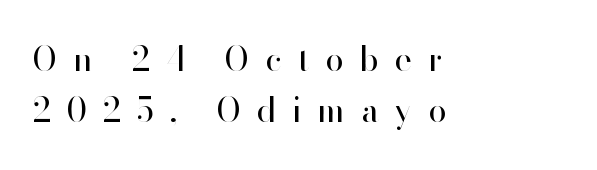
{"serif": "no", "italic": "no", "bold": "no", "weight": "regular", "width": "normal", "stroke_contrast": "high", "x_height": "small", "monospaced": "no", "underline": "no", "align": "left", "line_spacing": "normal", "line_spacing_ratio": 1.56, "letter_spacing": "wide", "letter_spacing_em": 0.48, "glyph_px": 33}
